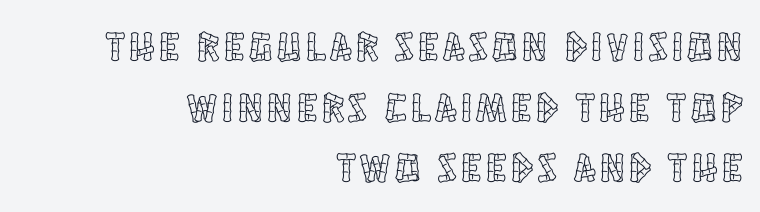
The image shows 41 px condensed type, upright; set right-aligned, normal line spacing (1.48x), not underlined; a large x-height.
